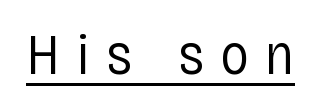
Q: Is the text bold? A: No.
Q: Is the text italic (slanted)? A: No, it is upright.
Q: Is the typeface a serif or a sans-serif typeface? A: Sans-serif.
Q: Is the text underlined? A: Yes.
Q: Is the spacing between letters normal or unusually wide? A: Unusually wide.
Q: Width (condensed, normal, or wide)? A: Condensed.
Q: Stroke contrast? A: Low.
Q: x-height? A: Large.
Q: Monospaced? A: No.
